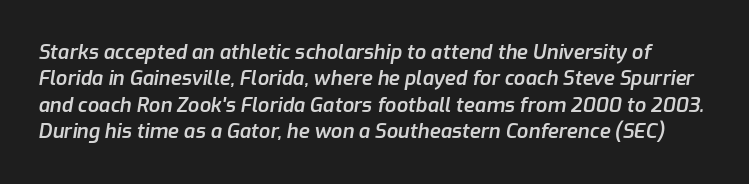
The image shows 20 px text type, italic (leaning right); set normal line spacing (1.32x), normal letter spacing, not underlined.
